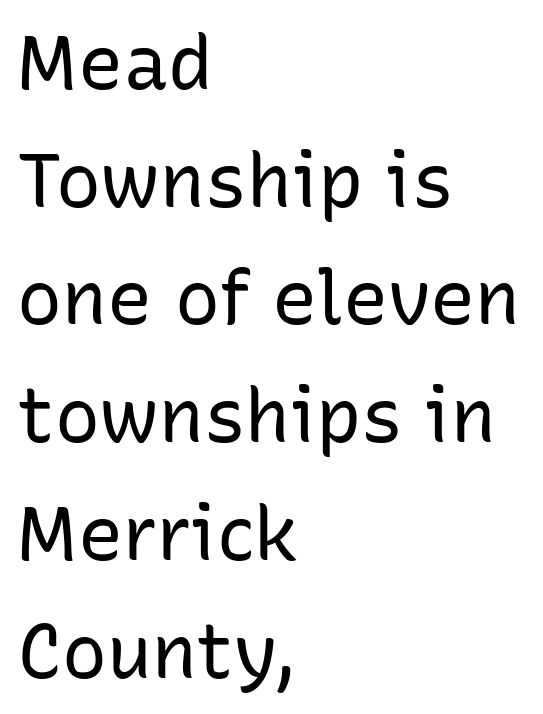
{"serif": "no", "italic": "no", "bold": "no", "weight": "regular", "width": "normal", "stroke_contrast": "low", "x_height": "medium", "monospaced": "no", "underline": "no", "align": "left", "line_spacing": "normal", "line_spacing_ratio": 1.57, "letter_spacing": "normal", "letter_spacing_em": 0.0, "glyph_px": 75}
